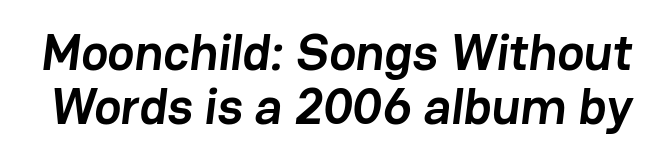
The gaps between neighbouring characters are ordinary and unremarkable. Note: no serifs on the glyphs. The glyphs are unaccompanied by any horizontal stroke below them. Spacing verdict: proportional, widths tailored to each character. This sample trades vertical openness for compactness between lines.
